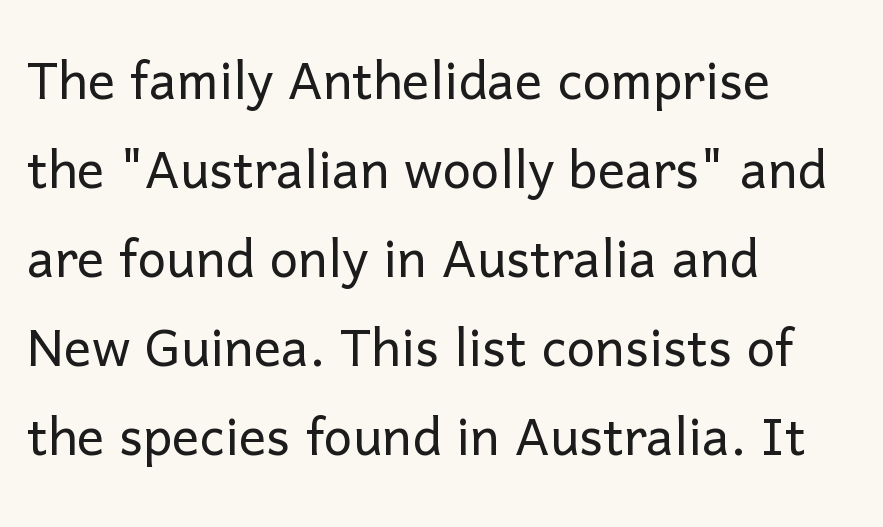
The image shows 68 px light sans-serif type, upright; set left-aligned, normal line spacing (1.31x), normal letter spacing, not underlined; low stroke contrast and a medium x-height.
